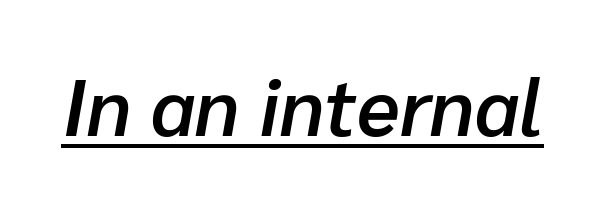
Q: Is the text bold? A: Semi-bold.
Q: Is the text italic (slanted)? A: Yes, it leans right by about 10 degrees.
Q: Is the text underlined? A: Yes.
Q: Is the spacing between letters normal or unusually wide? A: Normal.
Q: Width (condensed, normal, or wide)? A: Normal.
Q: Stroke contrast? A: Low.
Q: x-height? A: Medium.
Q: Monospaced? A: No.
